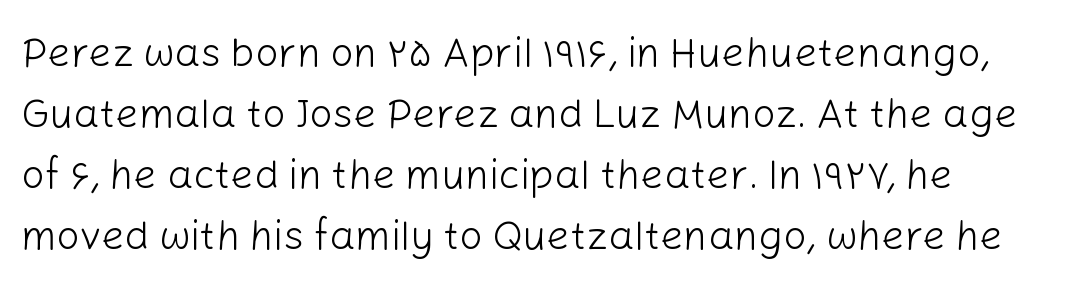
Upright lettering throughout. This rendering leaves character spacing at its baseline value. Observe the absence of serifs on each vertical stroke in this sample. Stroke thickness stays within the range of a standard reading face or lighter. The letters advance in unequal steps, a hallmark of proportional type. Letters rest on an invisible, unmarked baseline.
